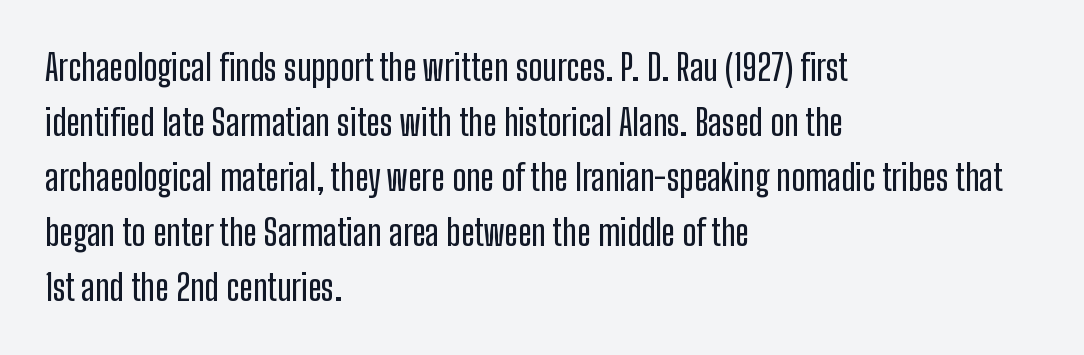
The image shows 36 px condensed sans-serif type, upright; set left-aligned, normal line spacing (1.53x), normal letter spacing, not underlined; low stroke contrast and a medium x-height.
